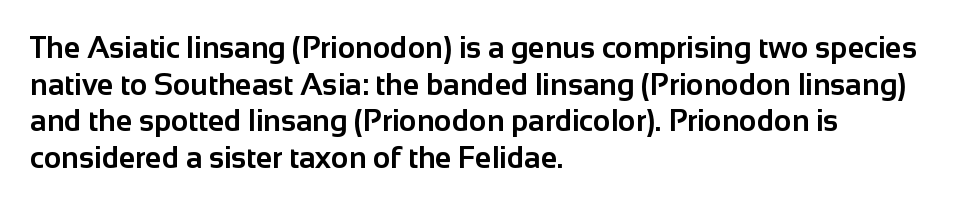
Q: Is the text bold? A: Yes.
Q: Is the text italic (slanted)? A: No, it is upright.
Q: Is the typeface a serif or a sans-serif typeface? A: Sans-serif.
Q: Is the text underlined? A: No.
Q: How is the paragraph aligned? A: Left-aligned.
Q: Is the spacing between letters normal or unusually wide? A: Normal.
Q: Width (condensed, normal, or wide)? A: Normal.
Q: Stroke contrast? A: Low.
Q: x-height? A: Medium.
Q: Monospaced? A: No.
